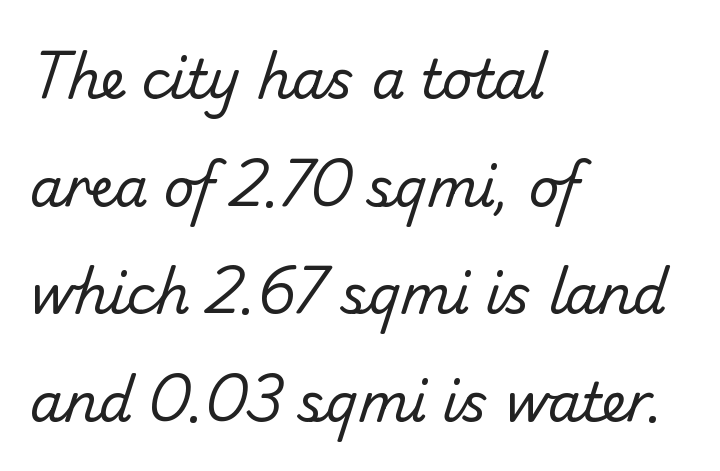
The passage shown is not bold in any degree. Honestly, the rows look like they've been pulled way apart. This rendering employs a face without finishing strokes, i.e., a sans-serif. The gaps between neighbouring characters are ordinary and unremarkable. Each row of text sits above clean, open space. Think of a printed novel: that variable character pitch is what you see here.
